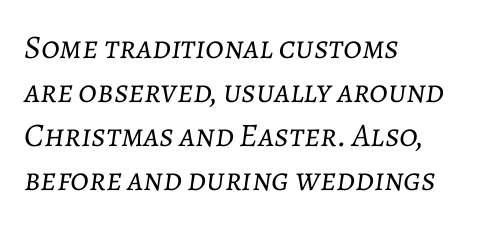
{"italic": "yes", "lean": "right", "slant_degrees": 7, "bold": "no", "weight": "light", "width": "normal", "stroke_contrast": "low", "x_height": "medium", "monospaced": "no", "underline": "no", "align": "left", "line_spacing": "normal", "line_spacing_ratio": 1.33, "letter_spacing": "normal", "letter_spacing_em": 0.0, "glyph_px": 33}
